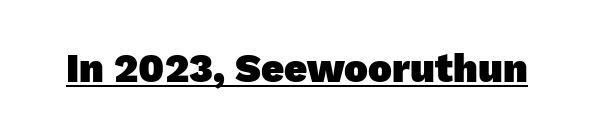
A sans-serif font was chosen for this passage. As a designer I'd log this as weight 700, bold. The rendering keeps characters at their native spacing. Proportional: the letters do not fall into vertical columns. Descenders here cross a horizontal rule under the line.
